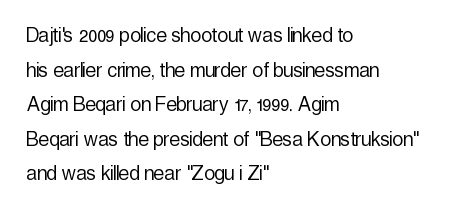
Regarding leading, the lines here are spaced in the standard way. The letters look calm and open, with moderate or lighter stems. Layout note: lines flush left. The rendering keeps characters at their native spacing. The lettering stays uniformly vertical, giving the passage a roman look. Underline: absent.
